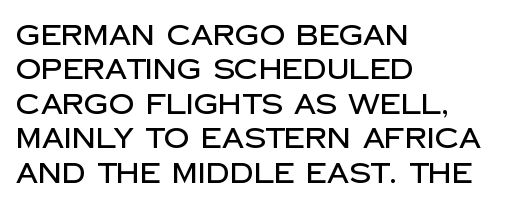
Q: Is the text italic (slanted)? A: No, it is upright.
Q: Is the typeface a serif or a sans-serif typeface? A: Sans-serif.
Q: Is the text underlined? A: No.
Q: How is the paragraph aligned? A: Left-aligned.
Q: Is the spacing between letters normal or unusually wide? A: Normal.
Q: Width (condensed, normal, or wide)? A: Normal.
Q: Stroke contrast? A: Low.
Q: x-height? A: Large.
Q: Monospaced? A: No.
